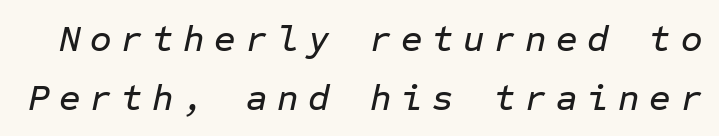
Q: Is the text italic (slanted)? A: Yes, it leans right by about 12 degrees.
Q: Is the text underlined? A: No.
Q: Is the spacing between letters normal or unusually wide? A: Unusually wide.
Q: Is the spacing between lines tight, normal or loose? A: Normal.
Q: Width (condensed, normal, or wide)? A: Normal.
Q: Stroke contrast? A: Low.
Q: x-height? A: Medium.
Q: Monospaced? A: Yes.
